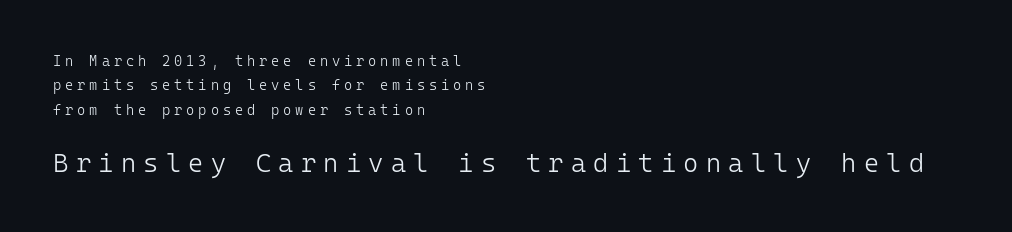
Teacher's note: observe the even left margin — that is flush-left alignment. Look at the glyph heights: the lower group is clearly the bigger setting. Descender tails drop into unmarked territory. Rendered with straight, roman letterforms. Compared with typical body copy, the letter spacing here is much looser.
